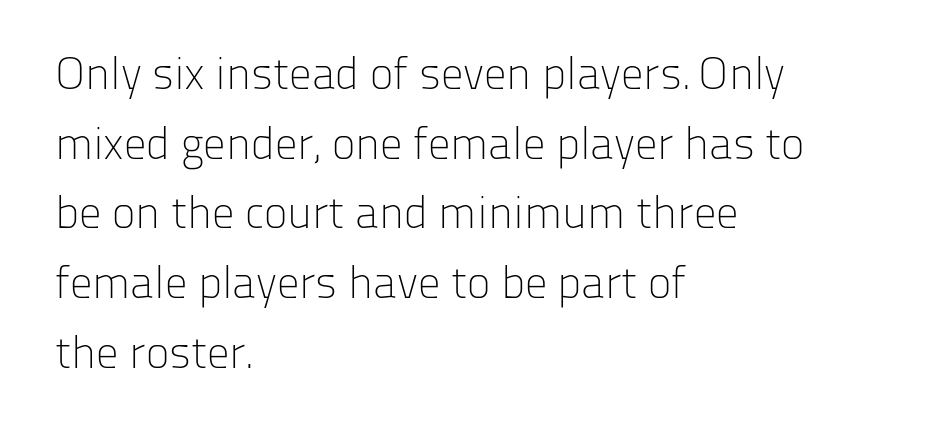
{"serif": "no", "italic": "no", "bold": "no", "weight": "light", "width": "normal", "stroke_contrast": "low", "x_height": "medium", "monospaced": "no", "underline": "no", "align": "left", "line_spacing": "normal", "line_spacing_ratio": 1.55, "letter_spacing": "normal", "letter_spacing_em": 0.0, "glyph_px": 45}
